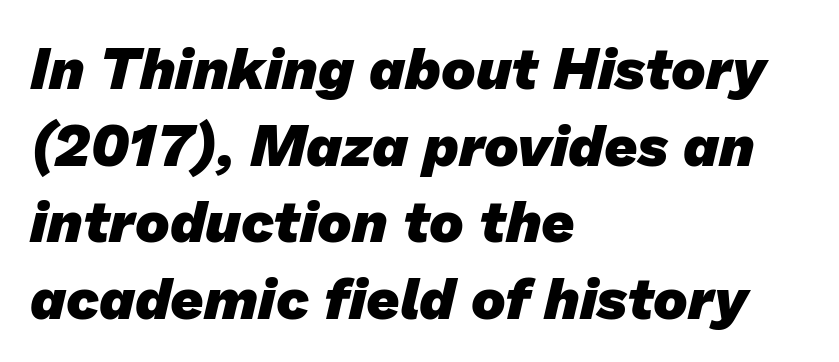
The image shows 58 px heavy sans-serif type; set left-aligned, normal line spacing (1.32x), normal letter spacing, not underlined; low stroke contrast and a medium x-height.
